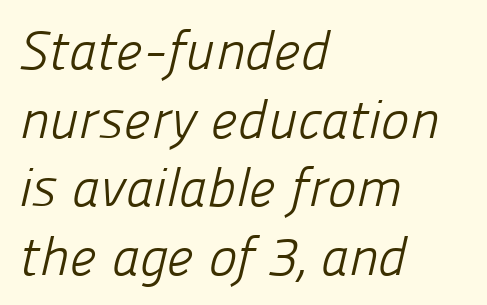
Q: Is the text bold? A: No.
Q: Is the typeface a serif or a sans-serif typeface? A: Sans-serif.
Q: Is the text underlined? A: No.
Q: How is the paragraph aligned? A: Left-aligned.
Q: Is the spacing between letters normal or unusually wide? A: Normal.
Q: Is the spacing between lines tight, normal or loose? A: Normal.
Q: Width (condensed, normal, or wide)? A: Normal.
Q: Stroke contrast? A: Low.
Q: x-height? A: Medium.
Q: Monospaced? A: No.
